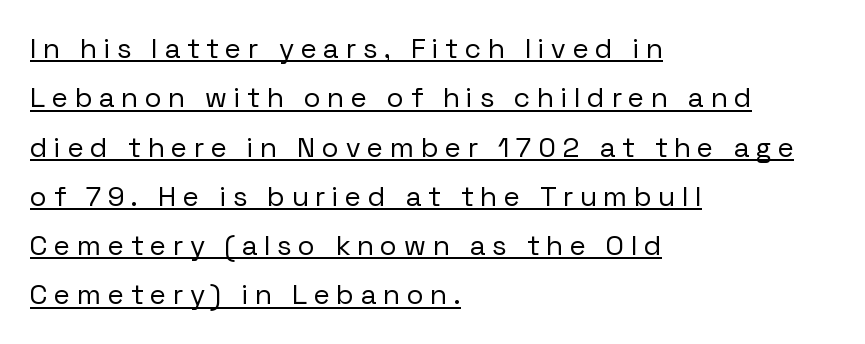
Glance below the letters and you will spot a drawn line. Stem width sits at or under what a default text font uses. The horizontal fit of the characters is loose and conspicuously gappy. Is there any slant? The stems are plumb.
